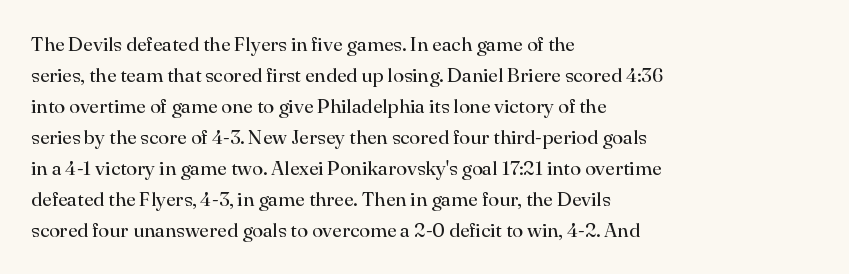
Q: Is the text bold? A: No.
Q: Is the text italic (slanted)? A: No, it is upright.
Q: Is the text underlined? A: No.
Q: How is the paragraph aligned? A: Left-aligned.
Q: Is the spacing between letters normal or unusually wide? A: Normal.
Q: Is the spacing between lines tight, normal or loose? A: Normal.
